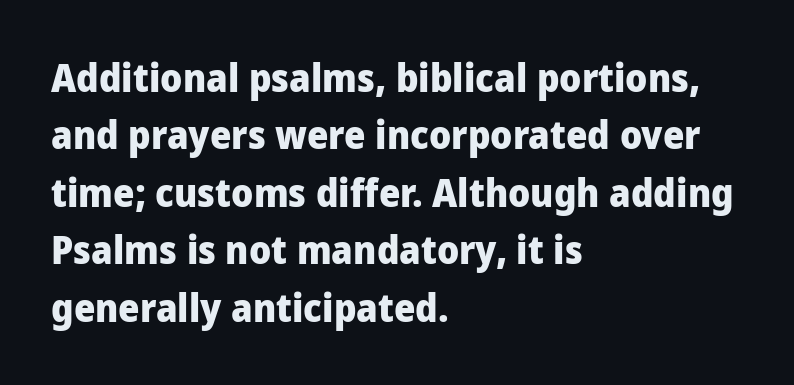
{"serif": "no", "italic": "no", "bold": "yes", "weight": "heavy", "width": "normal", "stroke_contrast": "low", "x_height": "medium", "monospaced": "no", "underline": "no", "align": "left", "line_spacing": "normal", "line_spacing_ratio": 1.51, "letter_spacing": "normal", "letter_spacing_em": 0.0, "glyph_px": 38}
